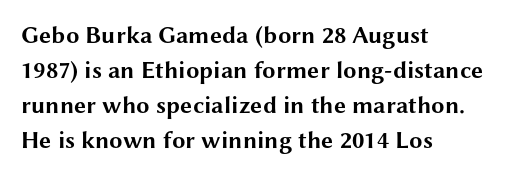
Q: Is the text bold? A: Yes.
Q: Is the text italic (slanted)? A: No, it is upright.
Q: Is the text underlined? A: No.
Q: How is the paragraph aligned? A: Left-aligned.
Q: Is the spacing between letters normal or unusually wide? A: Normal.
Q: Is the spacing between lines tight, normal or loose? A: Normal.
